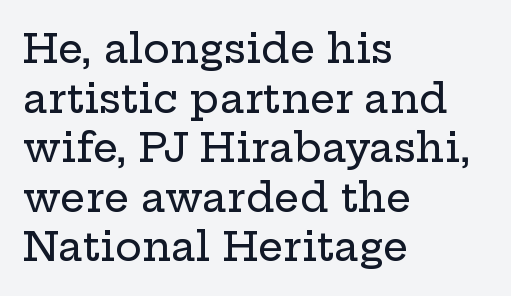
The image shows 40 px wide serif type, upright; set left-aligned, line spacing 1.24x, normal letter spacing, not underlined; low stroke contrast and a medium x-height.
